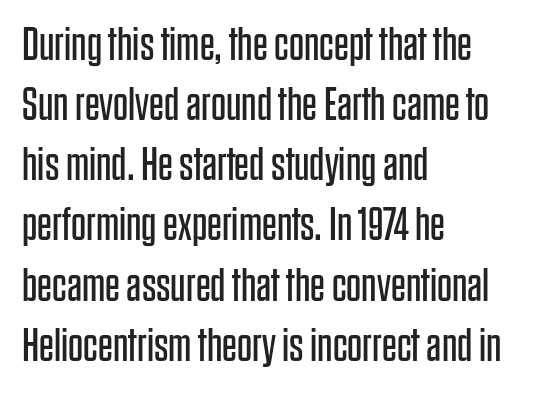
The letterforms sit shoulder to shoulder at normal distance. A quiet, ordinary-to-light weight characterises the typeface. This sample has the flowing, uneven cadence of proportional lettering. Italic? Not at all — the glyphs are vertical. The rendering anchors every line to the left-hand side. The font family rendered here belongs to the sans-serif group.
